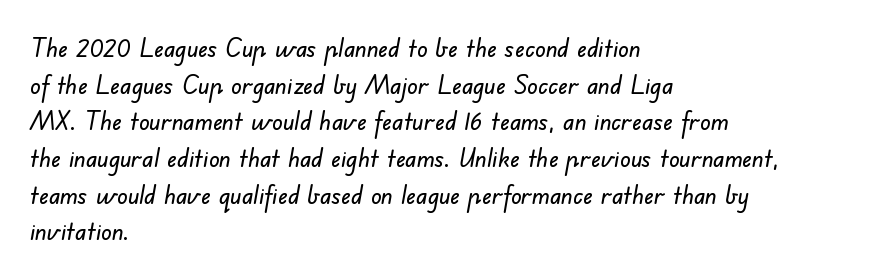
The image shows 26 px text type; set left-aligned, normal line spacing (1.41x), normal letter spacing, not underlined.
